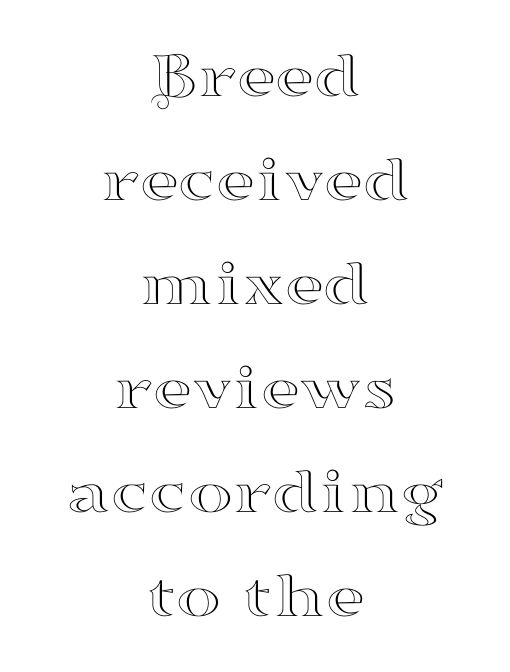
{"serif": "yes", "italic": "no", "width": "wide", "stroke_contrast": "high", "x_height": "small", "monospaced": "no", "underline": "no", "align": "center", "line_spacing": "normal", "line_spacing_ratio": 1.53, "letter_spacing": "normal", "letter_spacing_em": 0.0, "glyph_px": 68}
